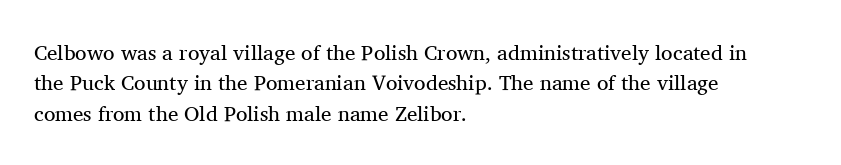
Q: Is the text bold? A: No.
Q: Is the text italic (slanted)? A: No, it is upright.
Q: Is the text underlined? A: No.
Q: How is the paragraph aligned? A: Left-aligned.
Q: Is the spacing between letters normal or unusually wide? A: Normal.
Q: Is the spacing between lines tight, normal or loose? A: Normal.
